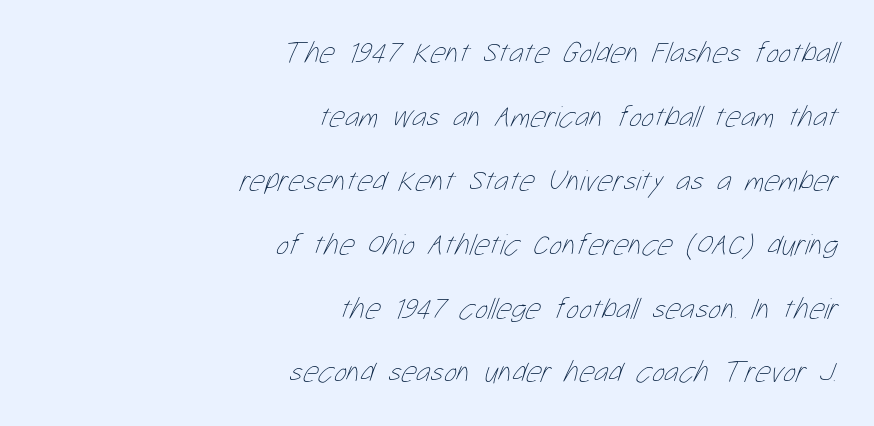
The image shows 30 px thin, condensed type; set right-aligned, loose line spacing (2.13x), normal letter spacing, not underlined; low stroke contrast and a medium x-height.
